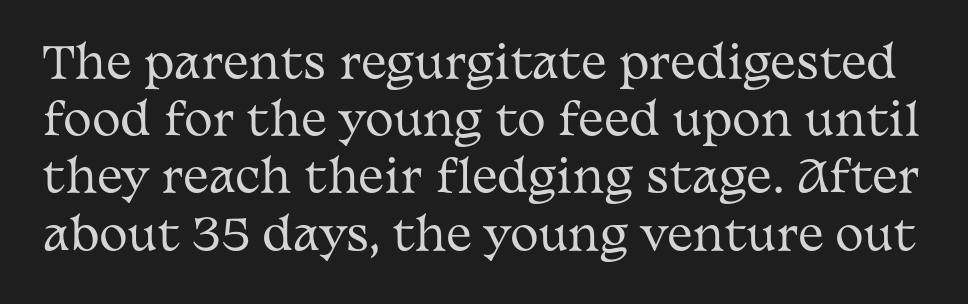
Glyph-to-glyph distance matches everyday printed text. Varying glyph widths throughout — classic text-font behaviour. Only glyphs here, with clear space below each row. Letterform terminals end in serifs throughout the passage. The typography opts for an upright posture over an oblique one. Vertically, the passage feels balanced, rows spaced as you'd expect.
